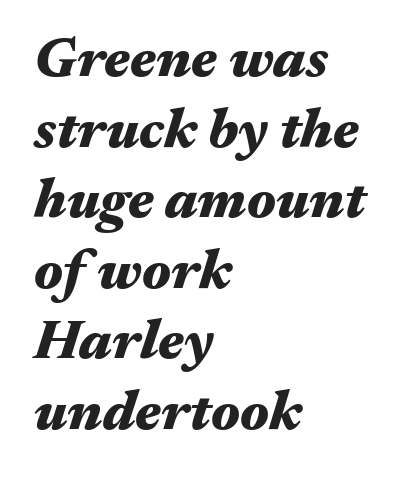
{"italic": "yes", "lean": "right", "slant_degrees": 17, "bold": "yes", "weight": "heavy", "width": "wide", "stroke_contrast": "medium", "x_height": "medium", "monospaced": "no", "underline": "no", "align": "left", "line_spacing": "normal", "line_spacing_ratio": 1.26, "letter_spacing": "normal", "letter_spacing_em": 0.0, "glyph_px": 56}
